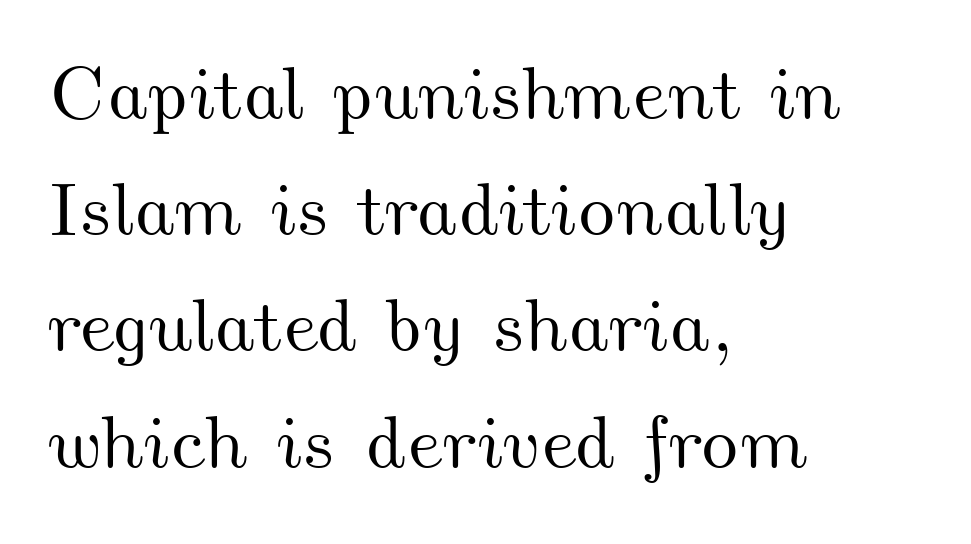
The image shows 75 px wide type; set left-aligned, normal line spacing (1.55x), normal letter spacing, not underlined; medium stroke contrast and a small x-height.
